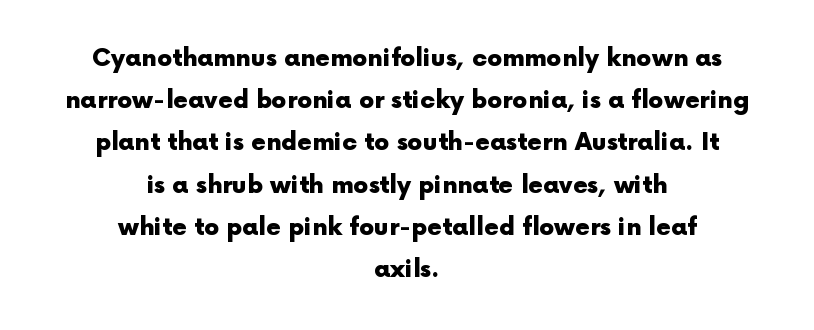
{"italic": "no", "bold": "yes", "underline": "no", "align": "center", "line_spacing_ratio": 1.76, "letter_spacing": "normal", "letter_spacing_em": 0.0, "glyph_px": 24}
